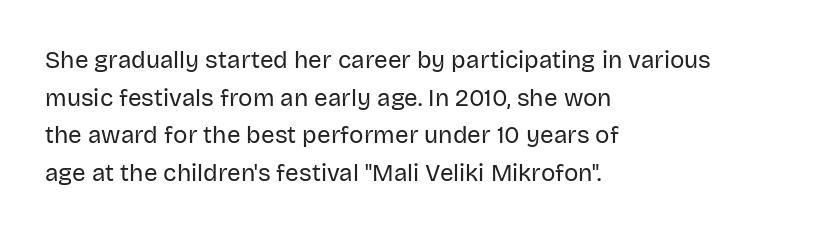
Q: Is the text bold? A: No.
Q: Is the text italic (slanted)? A: No, it is upright.
Q: Is the text underlined? A: No.
Q: How is the paragraph aligned? A: Left-aligned.
Q: Is the spacing between letters normal or unusually wide? A: Normal.
Q: Is the spacing between lines tight, normal or loose? A: Normal.
